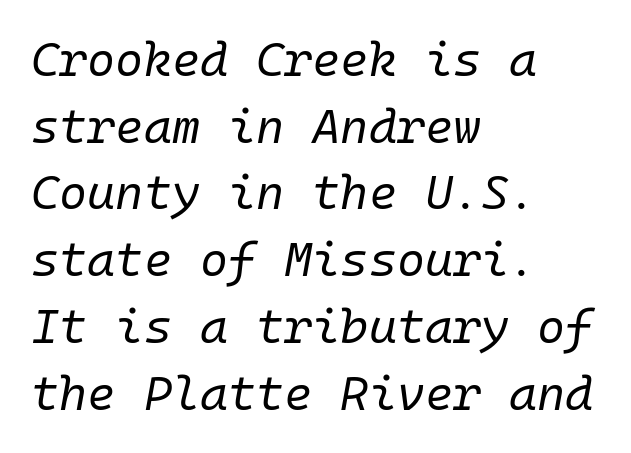
{"italic": "yes", "lean": "right", "slant_degrees": 10, "bold": "no", "weight": "regular", "width": "normal", "stroke_contrast": "low", "x_height": "medium", "monospaced": "yes", "underline": "no", "align": "left", "line_spacing": "normal", "line_spacing_ratio": 1.39, "letter_spacing": "normal", "letter_spacing_em": 0.0, "glyph_px": 48}
